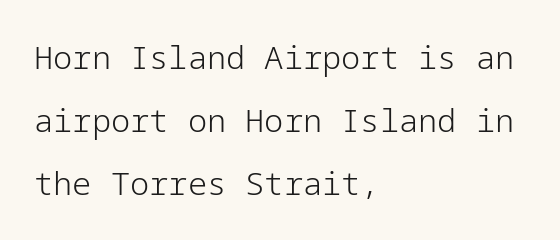
The image shows 32 px light sans-serif type, upright; set left-aligned, loose line spacing (1.97x), normal letter spacing, not underlined; low stroke contrast and a medium x-height.
